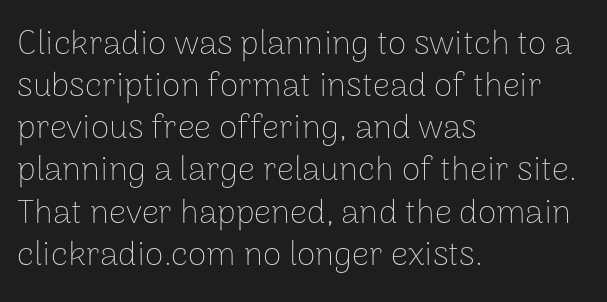
Q: Is the text bold? A: No.
Q: Is the text italic (slanted)? A: No, it is upright.
Q: Is the typeface a serif or a sans-serif typeface? A: Sans-serif.
Q: Is the text underlined? A: No.
Q: How is the paragraph aligned? A: Left-aligned.
Q: Is the spacing between letters normal or unusually wide? A: Normal.
Q: Width (condensed, normal, or wide)? A: Normal.
Q: Stroke contrast? A: Low.
Q: x-height? A: Medium.
Q: Monospaced? A: No.
